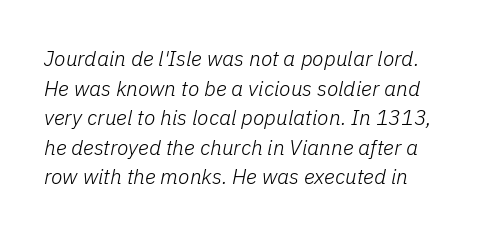
{"italic": "yes", "lean": "right", "slant_degrees": 11, "bold": "no", "underline": "no", "line_spacing": "normal", "line_spacing_ratio": 1.41, "letter_spacing": "normal", "letter_spacing_em": 0.0, "glyph_px": 21}
